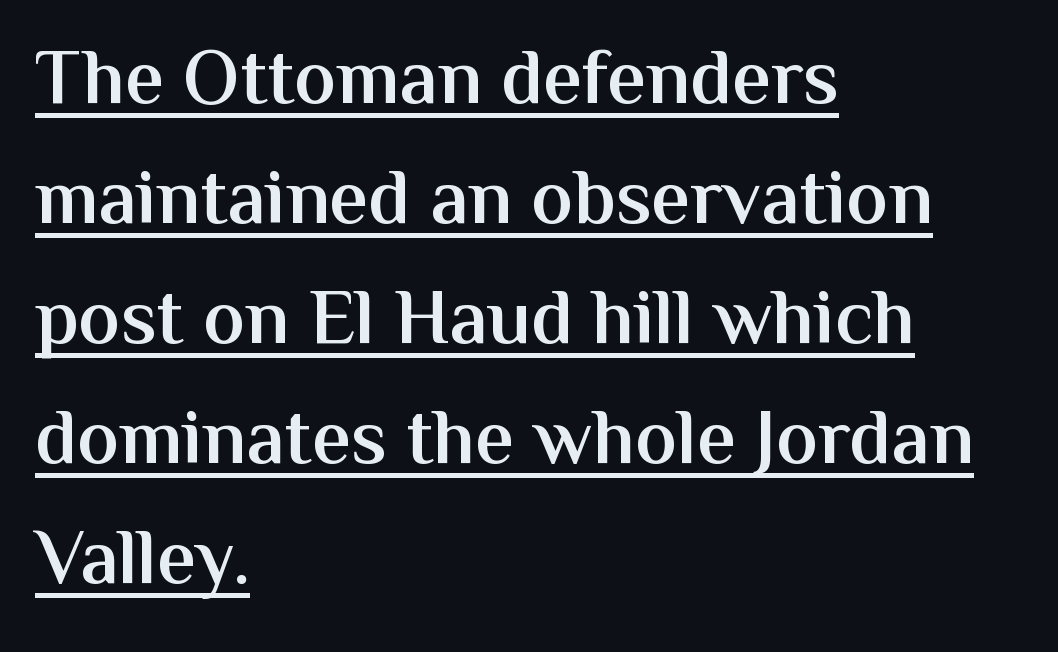
The image shows 78 px semibold sans-serif type, upright; set left-aligned, normal line spacing (1.54x), normal letter spacing, underlined; medium stroke contrast and a medium x-height.
